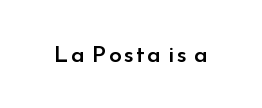
If you drew a line through each stem, it would be perfectly vertical. A bit beefed up — I'd call it semibold rather than bold. Just letters on the line, the space beneath them empty.
